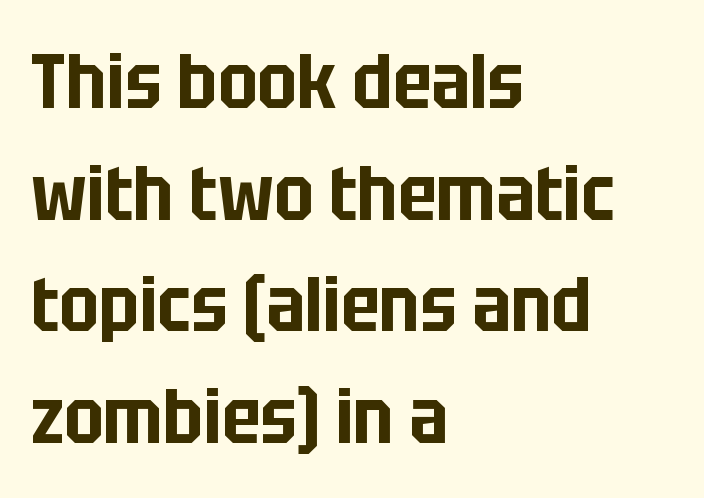
The image shows 77 px condensed sans-serif type, upright; set left-aligned, normal line spacing (1.45x), normal letter spacing, not underlined; low stroke contrast and a large x-height.
